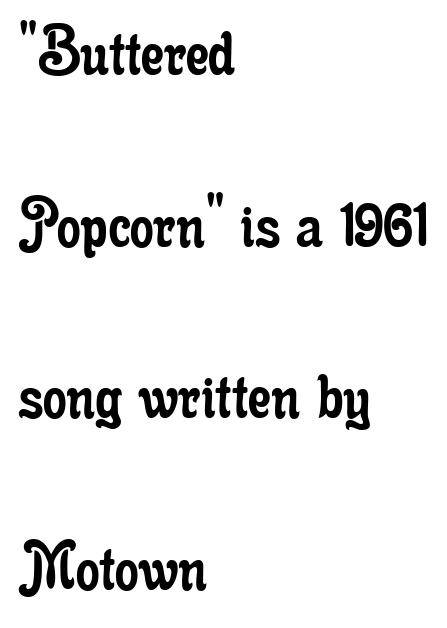
{"serif": "yes", "italic": "no", "bold": "no", "weight": "regular", "width": "condensed", "stroke_contrast": "low", "x_height": "small", "monospaced": "no", "underline": "no", "align": "left", "line_spacing": "loose", "line_spacing_ratio": 2.29, "letter_spacing": "normal", "letter_spacing_em": 0.0, "glyph_px": 75}
